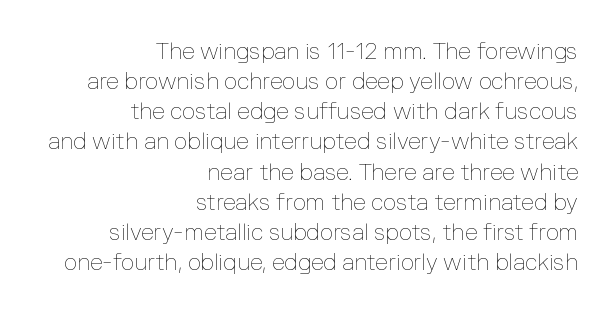
This sample keeps an unexceptional amount of space between lines. Observe the ordinary spacing: letters are neighbours, not strangers. The lettering stays uniformly vertical, giving the passage a roman look. Check the space under the baseline: it is left empty. Alignment: flush right.
